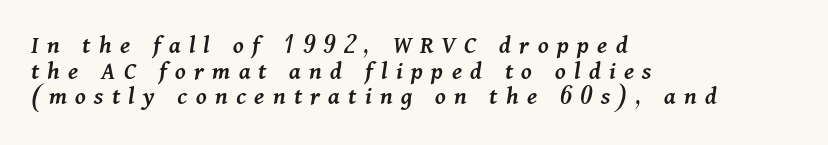
Every row of glyphs begins at an identical x-position on the left. The characters look somewhat weighty, a semibold short of true bold. Substantial extra tracking has been applied to these lines. Any mark beneath the type? The region is blank. The font's italic variant was chosen for this text. This sample trades vertical openness for compactness between lines.
